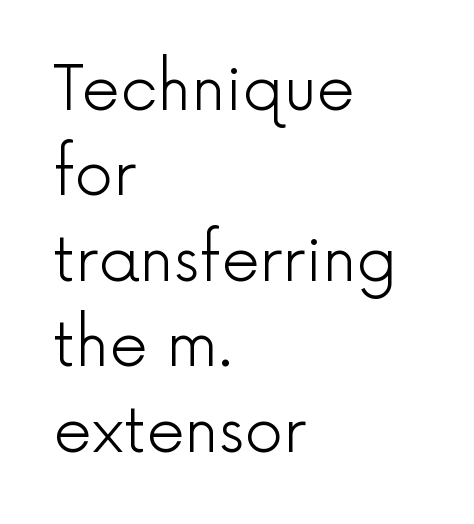
{"serif": "no", "italic": "no", "bold": "no", "weight": "light", "width": "normal", "x_height": "medium", "monospaced": "no", "underline": "no", "align": "left", "line_spacing": "normal", "line_spacing_ratio": 1.4, "letter_spacing": "normal", "letter_spacing_em": 0.0, "glyph_px": 61}
